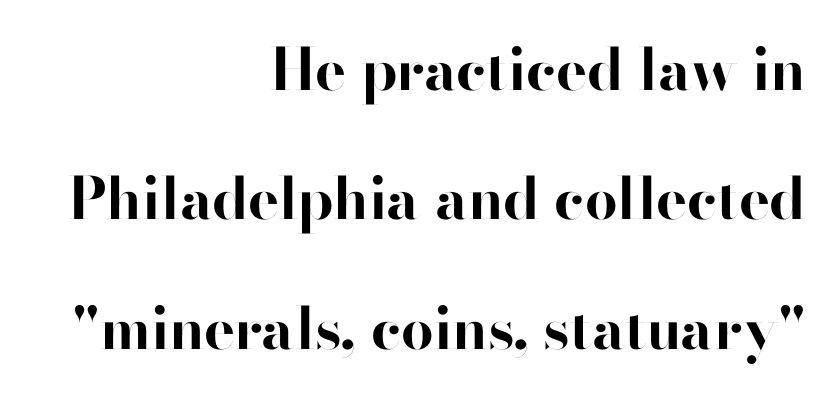
{"serif": "no", "italic": "no", "bold": "yes", "weight": "bold", "width": "normal", "stroke_contrast": "high", "x_height": "small", "monospaced": "no", "underline": "no", "align": "right", "line_spacing": "loose", "line_spacing_ratio": 2.23, "letter_spacing": "normal", "letter_spacing_em": 0.0, "glyph_px": 58}
